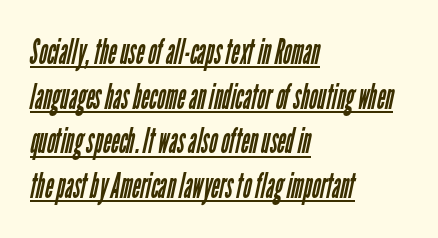
The image shows 36 px regular-weight, condensed sans-serif type; set left-aligned, line spacing 1.24x, normal letter spacing, underlined; low stroke contrast and a medium x-height.
